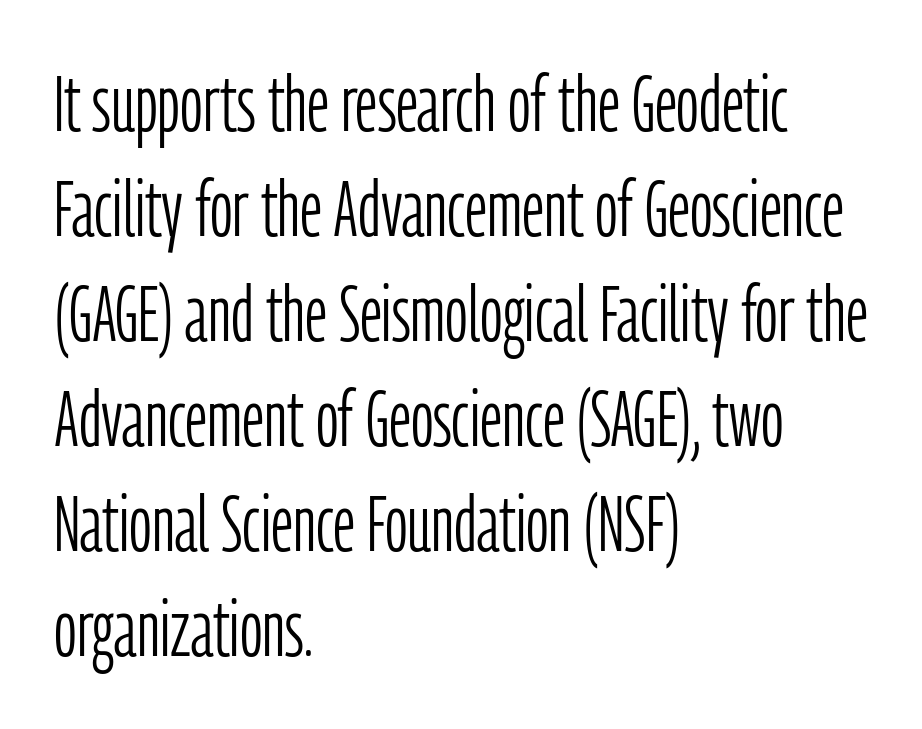
The image shows 79 px light, condensed sans-serif type, upright; set left-aligned, normal line spacing (1.33x), normal letter spacing, not underlined; low stroke contrast and a medium x-height.
